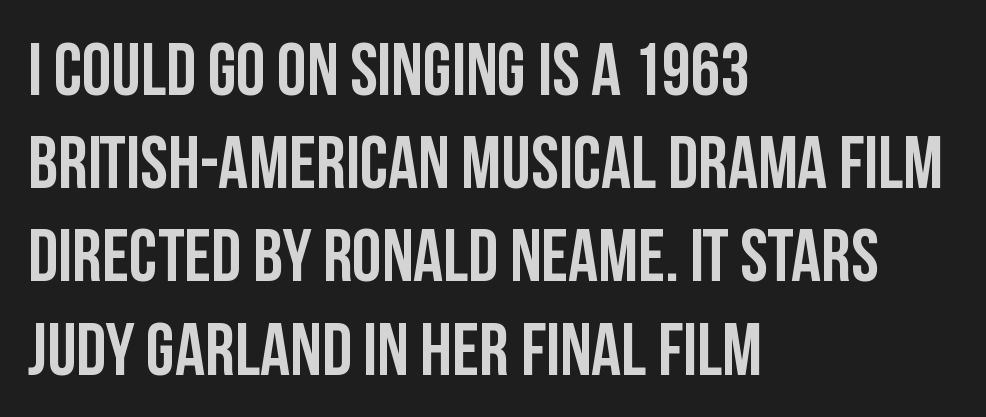
The image shows 74 px semibold, condensed sans-serif type, upright; set left-aligned, normal line spacing (1.26x), normal letter spacing, not underlined; low stroke contrast and a large x-height.
